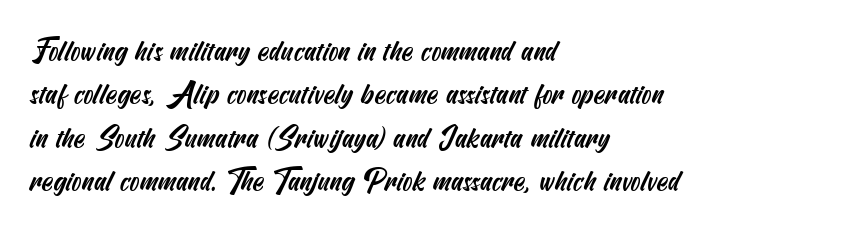
The image shows 29 px condensed sans-serif type; set left-aligned, normal line spacing (1.5x), normal letter spacing, not underlined; medium stroke contrast and a small x-height.
